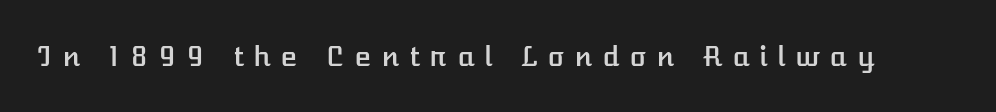
The image shows 28 px text type, upright; set unusually wide letter spacing (+0.35 em), not underlined; low stroke contrast and a medium x-height.
